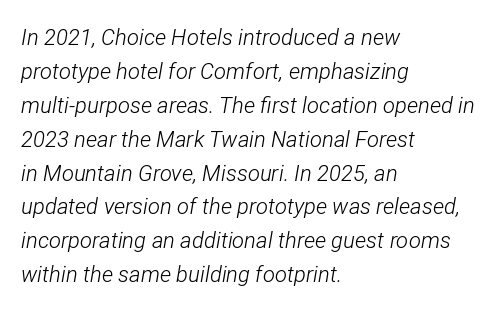
Q: Is the text bold? A: No.
Q: Is the text italic (slanted)? A: Yes, it leans right by about 12 degrees.
Q: Is the text underlined? A: No.
Q: How is the paragraph aligned? A: Left-aligned.
Q: Is the spacing between letters normal or unusually wide? A: Normal.
Q: Is the spacing between lines tight, normal or loose? A: Normal.
